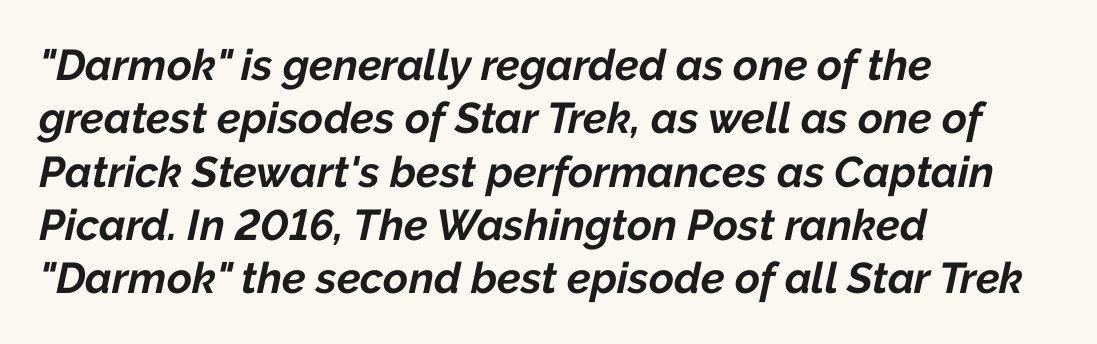
{"italic": "yes", "lean": "right", "slant_degrees": 12, "bold": "yes", "weight": "bold", "width": "normal", "stroke_contrast": "low", "x_height": "medium", "monospaced": "no", "underline": "no", "align": "left", "line_spacing_ratio": 1.24, "letter_spacing": "normal", "letter_spacing_em": 0.0, "glyph_px": 43}
